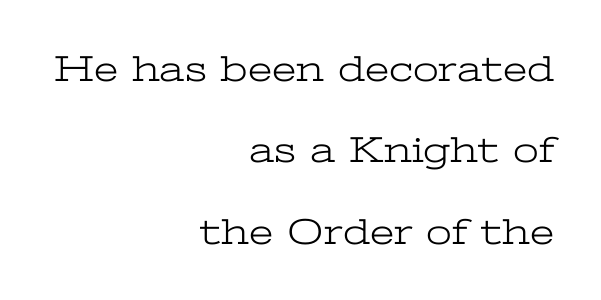
{"serif": "yes", "italic": "no", "bold": "no", "weight": "light", "width": "wide", "stroke_contrast": "low", "x_height": "medium", "monospaced": "no", "underline": "no", "align": "right", "line_spacing": "loose", "line_spacing_ratio": 2.2, "letter_spacing": "normal", "letter_spacing_em": 0.0, "glyph_px": 37}
